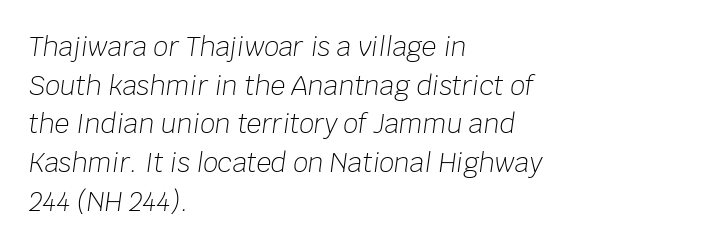
{"italic": "yes", "lean": "right", "slant_degrees": 8, "bold": "no", "underline": "no", "align": "left", "line_spacing": "normal", "line_spacing_ratio": 1.49, "letter_spacing": "normal", "letter_spacing_em": 0.0, "glyph_px": 26}
